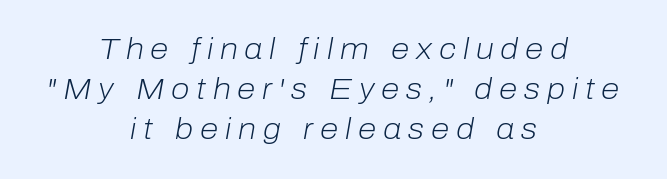
Q: Is the text bold? A: No.
Q: Is the text italic (slanted)? A: Yes, it leans right by about 10 degrees.
Q: Is the text underlined? A: No.
Q: How is the paragraph aligned? A: Centered.
Q: Is the spacing between letters normal or unusually wide? A: Unusually wide.
Q: Is the spacing between lines tight, normal or loose? A: Normal.
Q: Width (condensed, normal, or wide)? A: Normal.
Q: Stroke contrast? A: Low.
Q: x-height? A: Medium.
Q: Monospaced? A: No.
